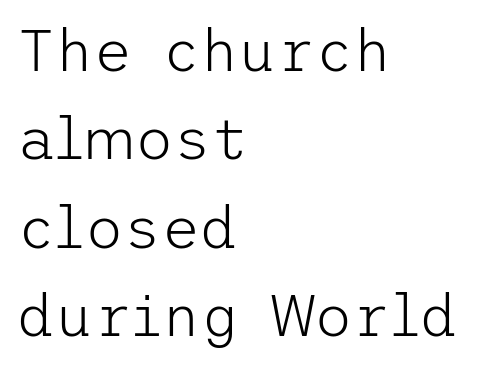
The image shows 59 px light sans-serif type, upright; set left-aligned, normal line spacing (1.5x), normal letter spacing, not underlined; low stroke contrast and a medium x-height.
